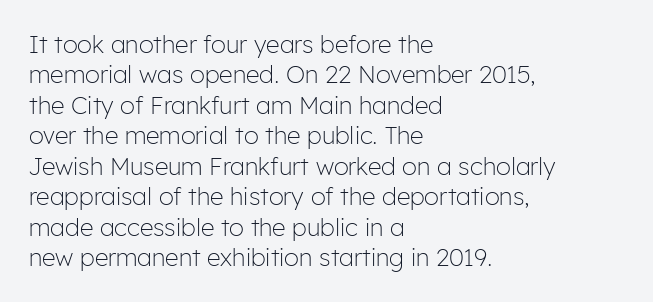
The image shows 24 px text type, upright; set left-aligned, normal line spacing (1.27x), normal letter spacing, not underlined.
